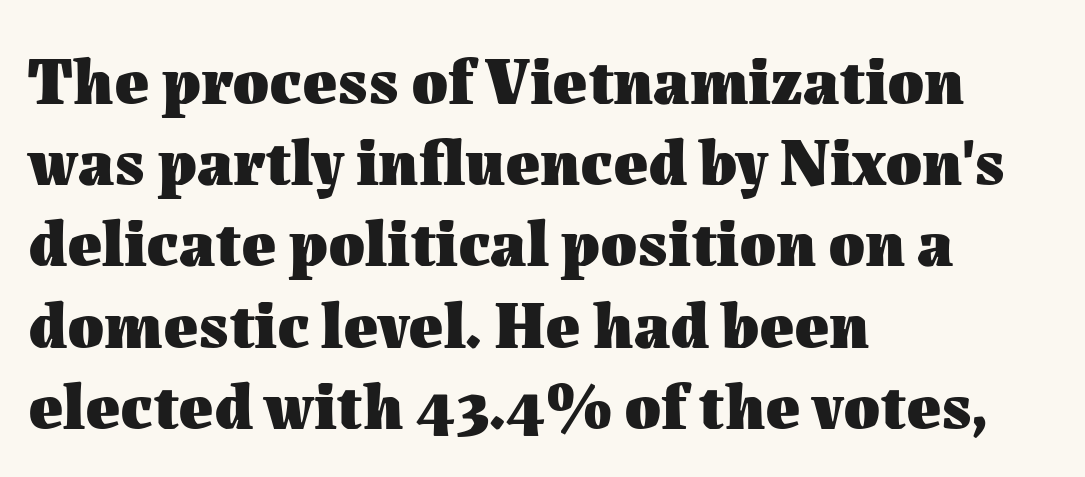
{"italic": "no", "bold": "yes", "weight": "heavy", "width": "normal", "stroke_contrast": "medium", "x_height": "medium", "monospaced": "no", "underline": "no", "align": "left", "line_spacing_ratio": 1.23, "letter_spacing": "normal", "letter_spacing_em": 0.0, "glyph_px": 66}
